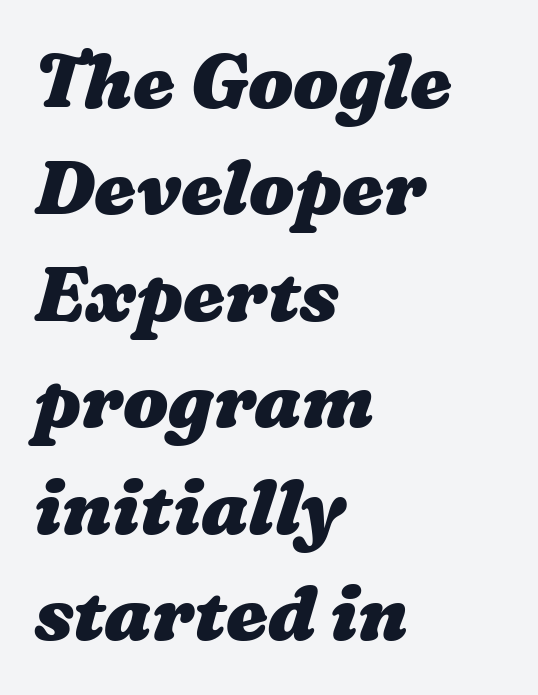
{"bold": "yes", "weight": "heavy", "width": "wide", "stroke_contrast": "medium", "x_height": "medium", "monospaced": "no", "underline": "no", "align": "left", "line_spacing": "normal", "line_spacing_ratio": 1.42, "letter_spacing": "normal", "letter_spacing_em": 0.0, "glyph_px": 75}
